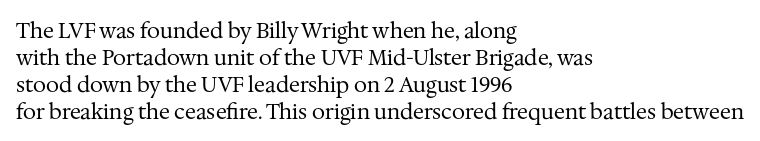
The image shows 21 px text type, upright; set left-aligned, normal line spacing (1.28x), normal letter spacing, not underlined.
